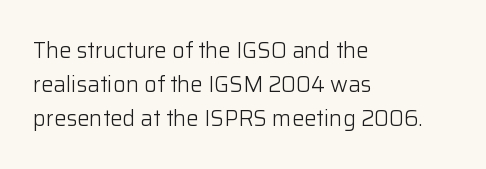
Q: Is the text bold? A: No.
Q: Is the text italic (slanted)? A: No, it is upright.
Q: Is the text underlined? A: No.
Q: How is the paragraph aligned? A: Left-aligned.
Q: Is the spacing between letters normal or unusually wide? A: Normal.
Q: Is the spacing between lines tight, normal or loose? A: Normal.
